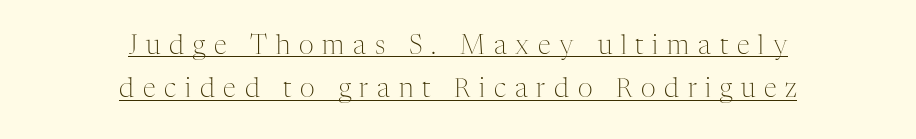
{"italic": "no", "bold": "no", "underline": "yes", "align": "center", "line_spacing": "normal", "line_spacing_ratio": 1.67, "letter_spacing": "wide", "letter_spacing_em": 0.34, "glyph_px": 26}
